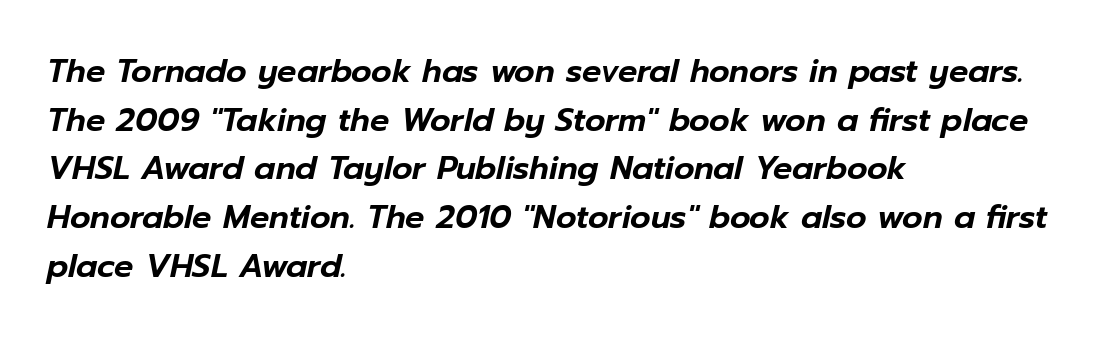
Q: Is the text italic (slanted)? A: Yes, it leans right by about 12 degrees.
Q: Is the text underlined? A: No.
Q: How is the paragraph aligned? A: Left-aligned.
Q: Is the spacing between letters normal or unusually wide? A: Normal.
Q: Is the spacing between lines tight, normal or loose? A: Normal.
Q: Width (condensed, normal, or wide)? A: Normal.
Q: Stroke contrast? A: Low.
Q: x-height? A: Medium.
Q: Monospaced? A: No.
